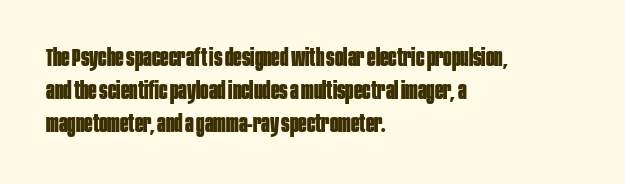
Q: Is the text bold? A: Yes.
Q: Is the text italic (slanted)? A: No, it is upright.
Q: Is the text underlined? A: No.
Q: How is the paragraph aligned? A: Left-aligned.
Q: Is the spacing between letters normal or unusually wide? A: Normal.
Q: Is the spacing between lines tight, normal or loose? A: Normal.
